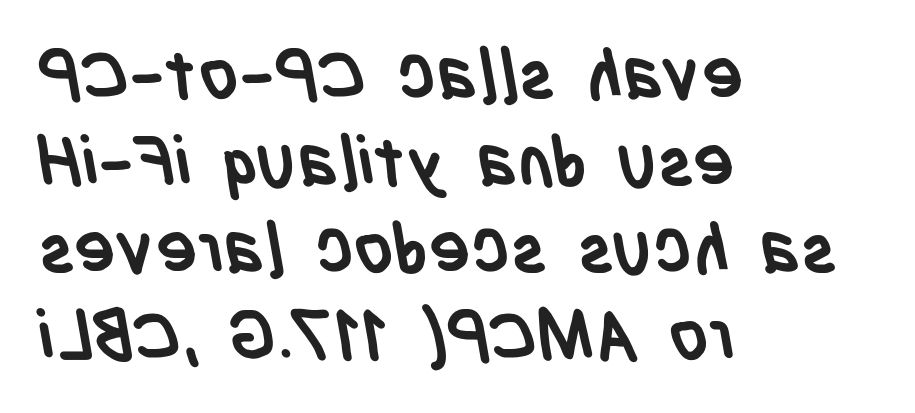
Q: Is the text bold? A: Yes.
Q: Is the typeface a serif or a sans-serif typeface? A: Sans-serif.
Q: Is the text underlined? A: No.
Q: How is the paragraph aligned? A: Left-aligned.
Q: Is the spacing between letters normal or unusually wide? A: Normal.
Q: Is the spacing between lines tight, normal or loose? A: Normal.
Q: Width (condensed, normal, or wide)? A: Condensed.
Q: Stroke contrast? A: Low.
Q: x-height? A: Large.
Q: Monospaced? A: No.
